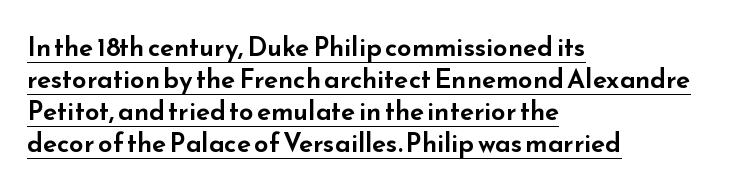
{"italic": "no", "underline": "yes", "align": "left", "line_spacing_ratio": 1.23, "letter_spacing": "normal", "letter_spacing_em": 0.0, "glyph_px": 26}
